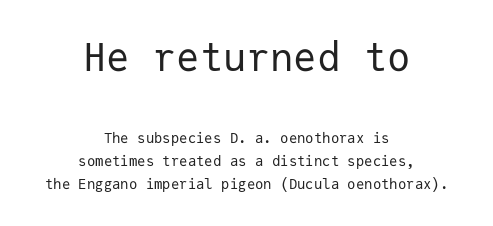
Which chunk is bigger? The first one — the top block dwarfs the bottom. Italic? Not at all — the glyphs are vertical. A typesetter would label this face a sans. These lines stack symmetrically, like a column narrowing and widening about its center. Baseline-to-baseline distance is the conventional proportion of letter height. This sample has the even, mechanical cadence of fixed-width lettering.
